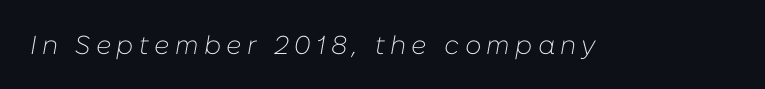
Q: Is the text bold? A: No.
Q: Is the text italic (slanted)? A: Yes, it leans right by about 10 degrees.
Q: Is the text underlined? A: No.
Q: Is the spacing between letters normal or unusually wide? A: Unusually wide.
